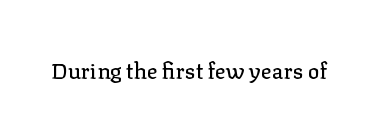
Q: Is the text italic (slanted)? A: No, it is upright.
Q: Is the text underlined? A: No.
Q: Is the spacing between letters normal or unusually wide? A: Normal.
